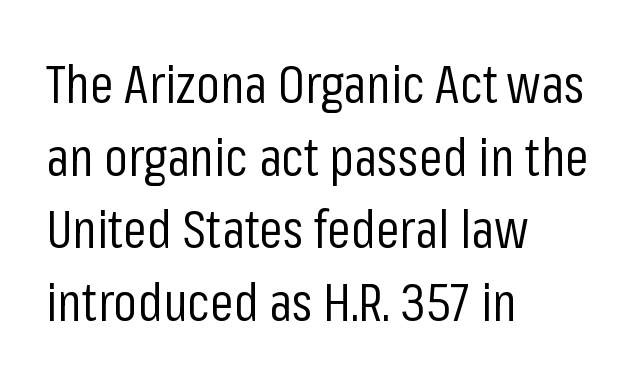
The image shows 53 px regular-weight, condensed sans-serif type, upright; set left-aligned, normal line spacing (1.37x), normal letter spacing, not underlined; low stroke contrast and a medium x-height.
